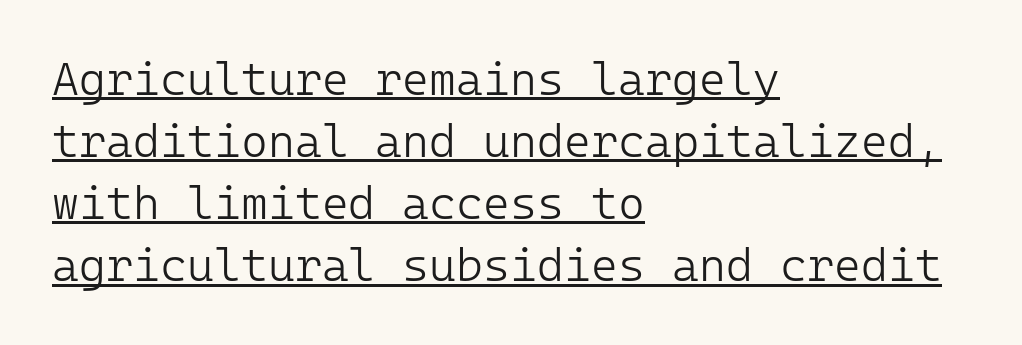
The image shows 46 px light sans-serif type, upright; set left-aligned, normal line spacing (1.35x), normal letter spacing, underlined; low stroke contrast and a medium x-height.
